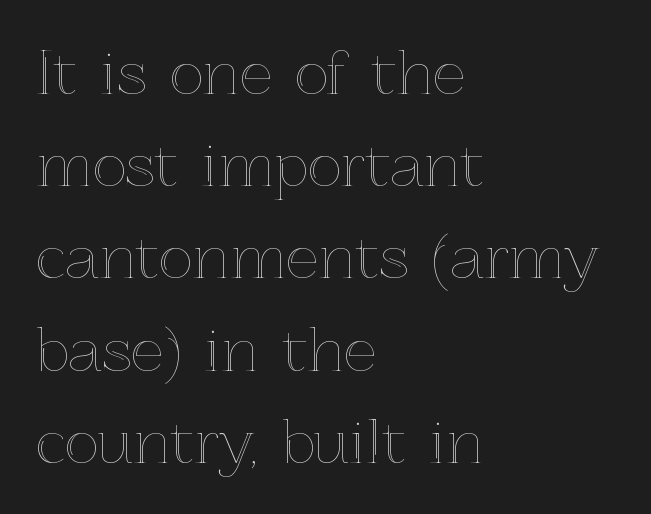
Decoration check: the copy has no underline. Posture: upright roman. Spacing verdict: proportional, widths tailored to each character. The text block is weighted toward the left margin, trailing off unevenly rightward. Vertical spacing — default. The horizontal fit of the characters is conventional and even.
